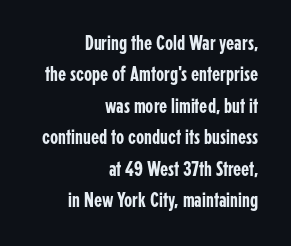
The image shows 21 px text type, upright; set right-aligned, normal line spacing (1.5x), normal letter spacing, not underlined.
